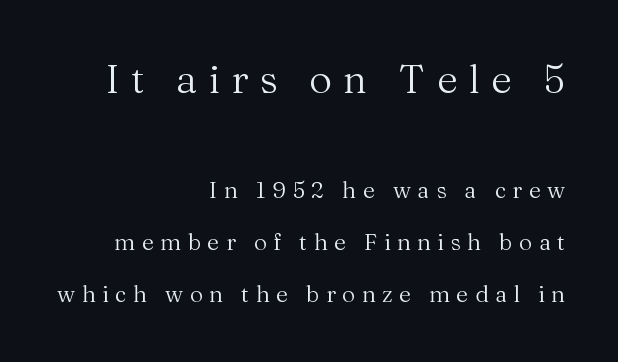
{"serif": "yes", "italic": "no", "bold": "no", "weight": "regular", "width": "normal", "stroke_contrast": "medium", "x_height": "medium", "monospaced": "no", "underline": "no", "align": "right", "line_spacing": "loose", "line_spacing_ratio": 2.26, "letter_spacing": "wide", "letter_spacing_em": 0.28, "larger_block": "first", "size_ratio": 1.74, "glyph_px": 40}
